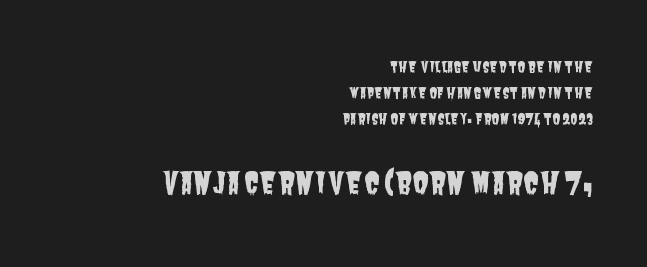
The image shows 29 px condensed sans-serif type; set right-aligned, line spacing 1.87x, normal letter spacing, not underlined; the second (bottom) block is 2.07x larger; low stroke contrast and a large x-height.
